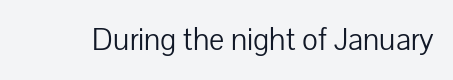
{"serif": "no", "italic": "no", "bold": "no", "weight": "light", "width": "normal", "stroke_contrast": "low", "x_height": "medium", "monospaced": "no", "underline": "no", "letter_spacing": "normal", "letter_spacing_em": 0.0, "glyph_px": 32}
